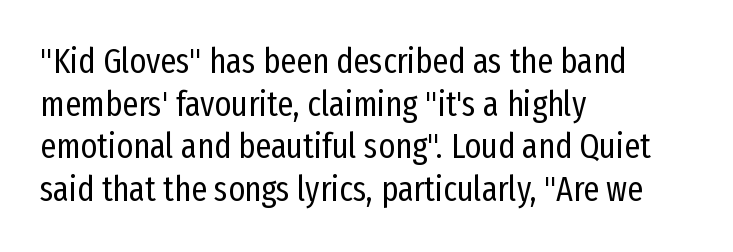
A bare baseline throughout the passage. The lettering stays uniformly vertical, giving the passage a roman look. Letterform terminals end flat and unadorned throughout the passage. The strokes are not fattened; the text isn't bold.
